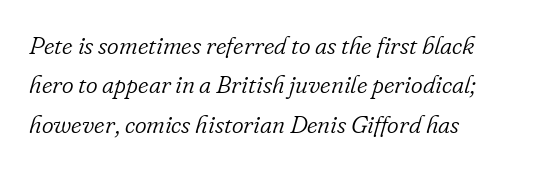
The image shows 25 px text type, italic (leaning right); set left-aligned, normal line spacing (1.58x), normal letter spacing, not underlined.
